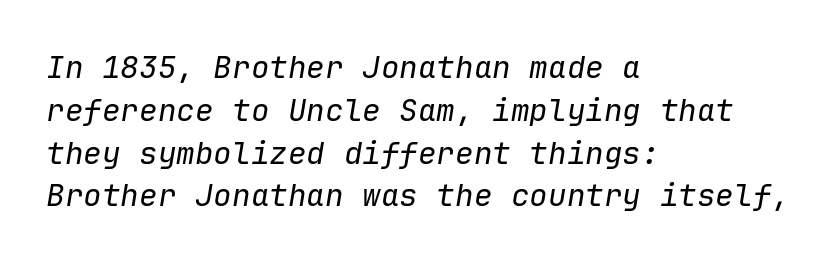
{"italic": "yes", "lean": "right", "slant_degrees": 9, "bold": "no", "weight": "regular", "width": "normal", "stroke_contrast": "low", "x_height": "medium", "monospaced": "yes", "underline": "no", "align": "left", "line_spacing": "normal", "line_spacing_ratio": 1.38, "letter_spacing": "normal", "letter_spacing_em": 0.0, "glyph_px": 31}
